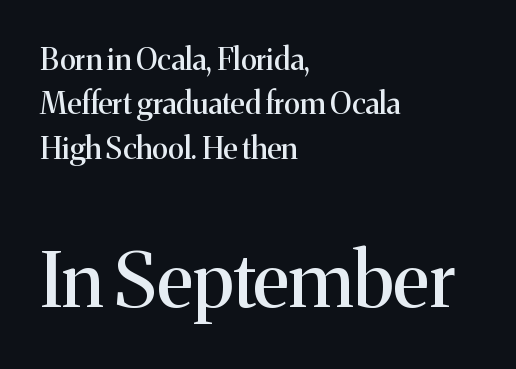
You get the small type first, then a jump to larger type. Here the glyphs are tracked normally, forming tight word shapes. The paragraph has a hard left edge and a soft right edge. Look at the bottom of the vertical strokes: they flare into serifs here.
